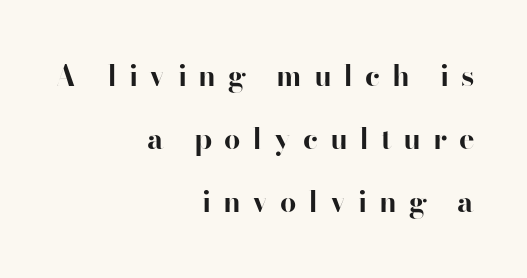
Think of a printed novel: that variable character pitch is what you see here. Leading is clearly above the norm, producing a sparse column. The passage is arranged like a letterhead date or caption credit — flush right. Bare-footed words on every line. The font is running at its bold setting.
